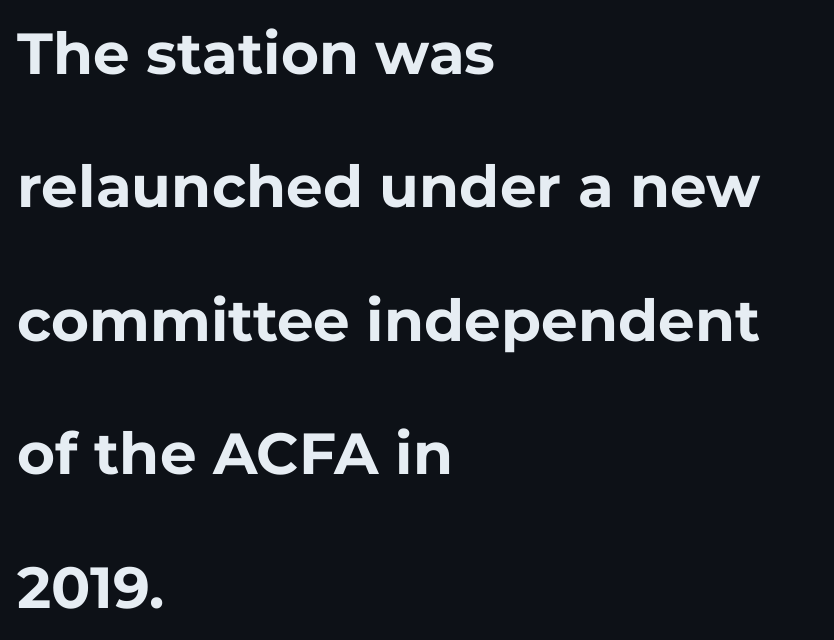
{"serif": "no", "italic": "no", "bold": "yes", "weight": "bold", "width": "normal", "stroke_contrast": "low", "x_height": "medium", "monospaced": "no", "underline": "no", "align": "left", "line_spacing": "loose", "line_spacing_ratio": 2.3, "letter_spacing": "normal", "letter_spacing_em": 0.0, "glyph_px": 58}
